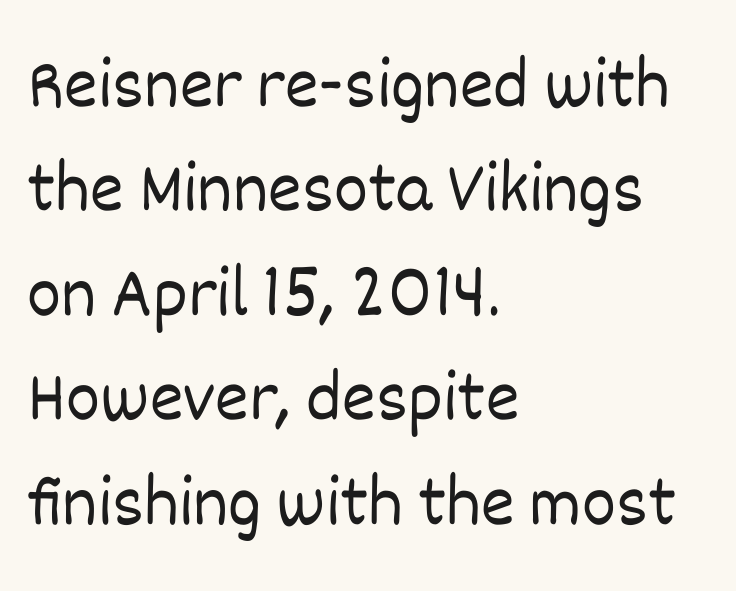
The image shows 72 px light type, upright; set left-aligned, normal line spacing (1.45x), normal letter spacing, not underlined; low stroke contrast and a large x-height.
